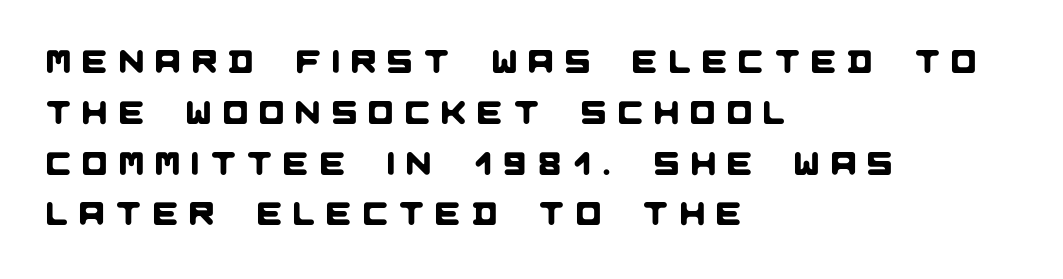
{"serif": "no", "width": "normal", "stroke_contrast": "low", "x_height": "large", "monospaced": "no", "underline": "no", "align": "left", "line_spacing": "normal", "line_spacing_ratio": 1.54, "letter_spacing": "wide", "letter_spacing_em": 0.35, "glyph_px": 33}
